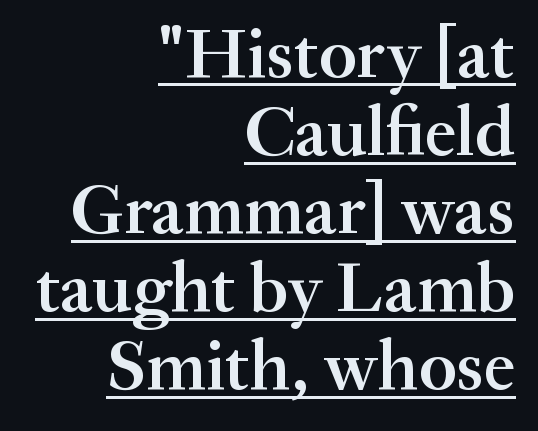
Q: Is the text bold? A: Semi-bold.
Q: Is the text italic (slanted)? A: No, it is upright.
Q: Is the typeface a serif or a sans-serif typeface? A: Serif.
Q: Is the text underlined? A: Yes.
Q: How is the paragraph aligned? A: Right-aligned.
Q: Is the spacing between letters normal or unusually wide? A: Normal.
Q: Is the spacing between lines tight, normal or loose? A: Tight.
Q: Width (condensed, normal, or wide)? A: Normal.
Q: Stroke contrast? A: Medium.
Q: x-height? A: Small.
Q: Monospaced? A: No.
